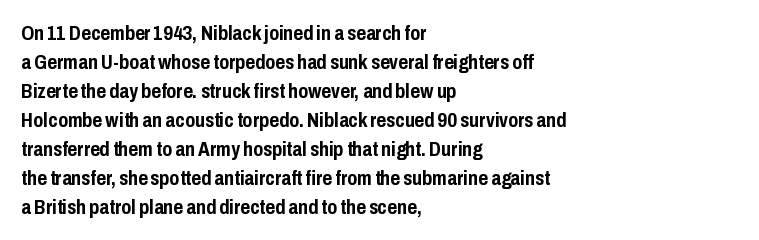
The lines are quadded left. These lines keep a tight, regular rhythm from letter to letter. The gap between lines stays unmarked. It's the straight-up-and-down kind of type. The rendering uses a moderate line-height, typical for paragraphs. Pretty heavy lettering here — definitely bold.
